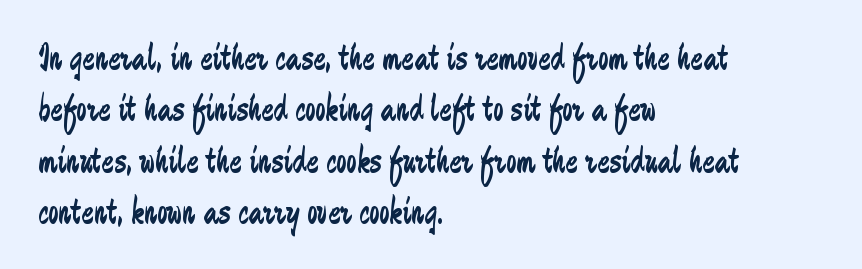
{"serif": "no", "bold": "no", "weight": "regular", "width": "condensed", "stroke_contrast": "low", "x_height": "medium", "monospaced": "no", "underline": "no", "align": "left", "line_spacing": "normal", "line_spacing_ratio": 1.39, "letter_spacing": "normal", "letter_spacing_em": 0.0, "glyph_px": 37}
